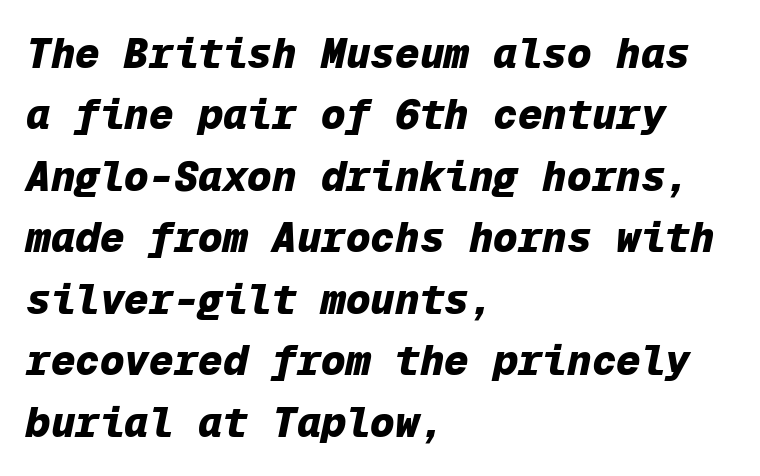
The image shows 41 px heavy type, italic (leaning right), monospaced; set left-aligned, normal line spacing (1.5x), normal letter spacing, not underlined; low stroke contrast and a medium x-height.
